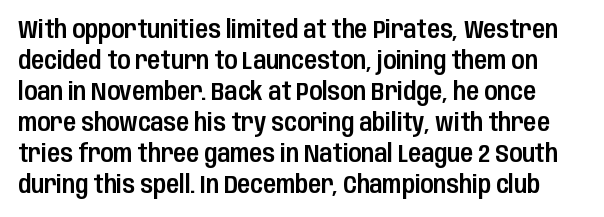
Is there much room between lines? A standard amount, neither cramped nor airy. Unmarked baselines from the first word to the last. The lettering stays uniformly vertical, giving the passage a roman look. How are the letters spaced? Ordinarily, with no added tracking.
